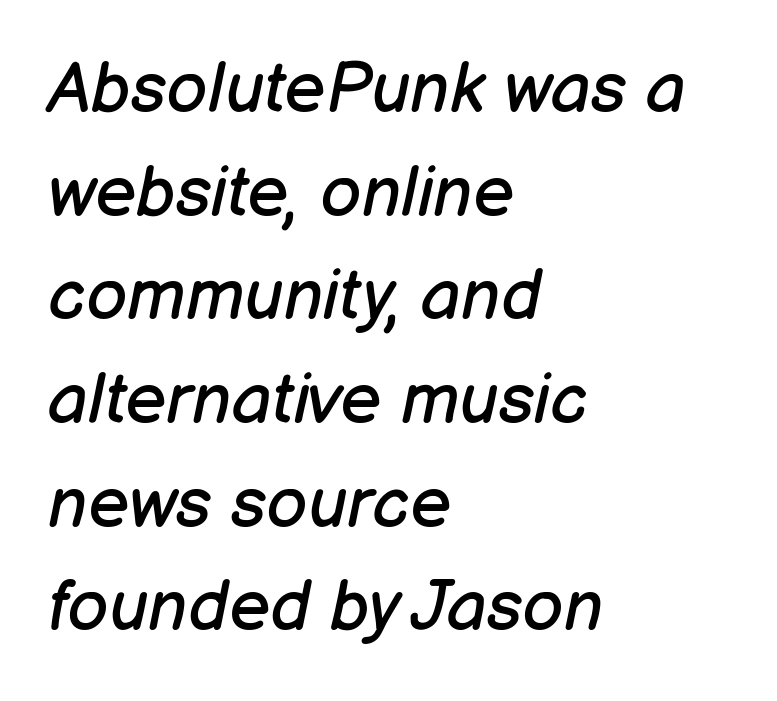
Vertically, the passage feels balanced, rows spaced as you'd expect. No word sits above an underline. An italicized treatment has been applied to the whole sample. Honestly, the letter spacing is just normal — you wouldn't notice it. Notice how the passage keeps a crisp vertical edge on the left only.
